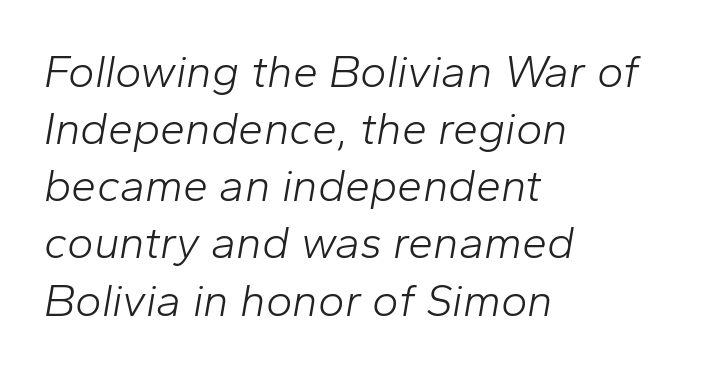
Summary of weight: not heavy and not bold. Look at the tracking — it's just the regular setting, nothing added. These lines are set flush left with a ragged right edge. Italic: yes, the glyphs are oblique.
